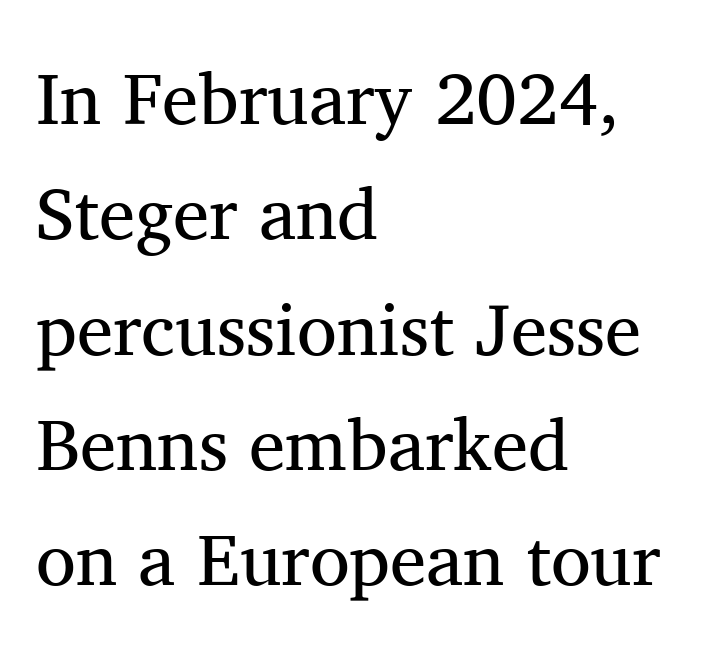
The image shows 73 px regular-weight serif type, upright; set left-aligned, normal line spacing (1.58x), normal letter spacing, not underlined; medium stroke contrast and a medium x-height.
